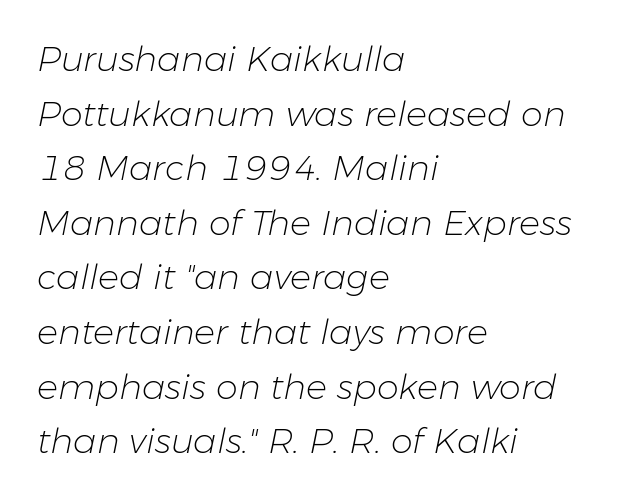
Q: Is the text bold? A: No.
Q: Is the text italic (slanted)? A: Yes, it leans right by about 11 degrees.
Q: Is the text underlined? A: No.
Q: How is the paragraph aligned? A: Left-aligned.
Q: Is the spacing between letters normal or unusually wide? A: Normal.
Q: Is the spacing between lines tight, normal or loose? A: Normal.
Q: Width (condensed, normal, or wide)? A: Normal.
Q: Stroke contrast? A: Low.
Q: x-height? A: Medium.
Q: Monospaced? A: No.
